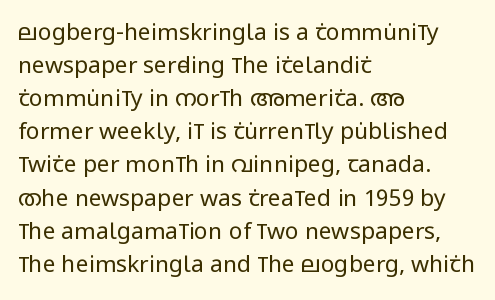
Q: Is the text bold? A: No.
Q: Is the text italic (slanted)? A: No, it is upright.
Q: Is the text underlined? A: No.
Q: How is the paragraph aligned? A: Left-aligned.
Q: Is the spacing between letters normal or unusually wide? A: Normal.
Q: Is the spacing between lines tight, normal or loose? A: Normal.
